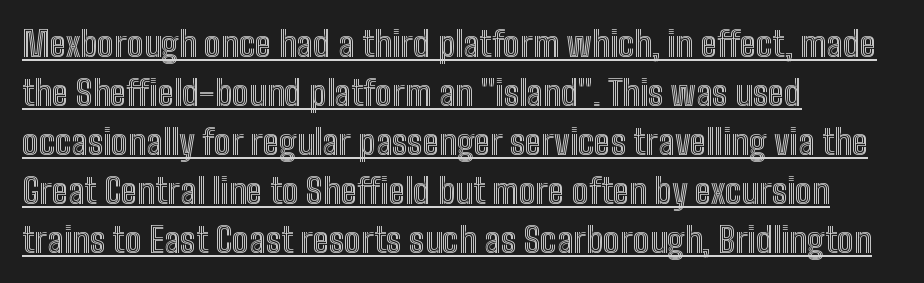
This sample keeps an unexceptional amount of space between lines. These lines are rendered in a variable-pitch font. Is the block centered? No — it sits flush against the left margin. The letters stand straight up with perfectly vertical stems. How are the letters spaced? Ordinarily, with no added tracking.
